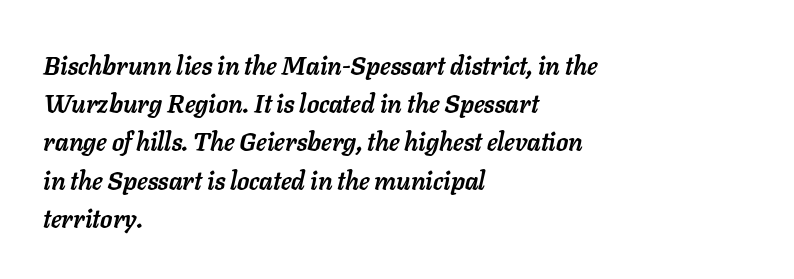
It's the slanting kind of type. Just letters on the line, the space beneath them empty. You'd pick this weight for a headline — it's a proper bold. Each line starts at the same left margin while the right side varies. What stands out about the letter spacing? Nothing — it is the standard amount.
